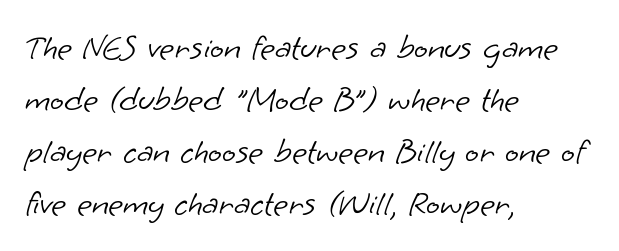
The image shows 36 px light sans-serif type; set left-aligned, normal line spacing (1.44x), normal letter spacing, not underlined; low stroke contrast and a small x-height.
